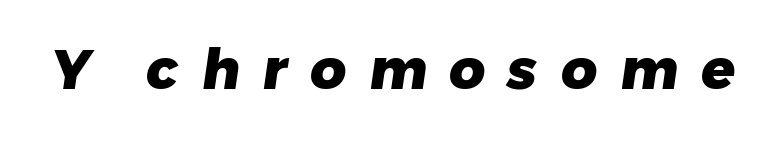
{"serif": "no", "bold": "yes", "weight": "heavy", "width": "normal", "stroke_contrast": "low", "x_height": "medium", "monospaced": "no", "underline": "no", "letter_spacing": "wide", "letter_spacing_em": 0.41, "glyph_px": 56}
